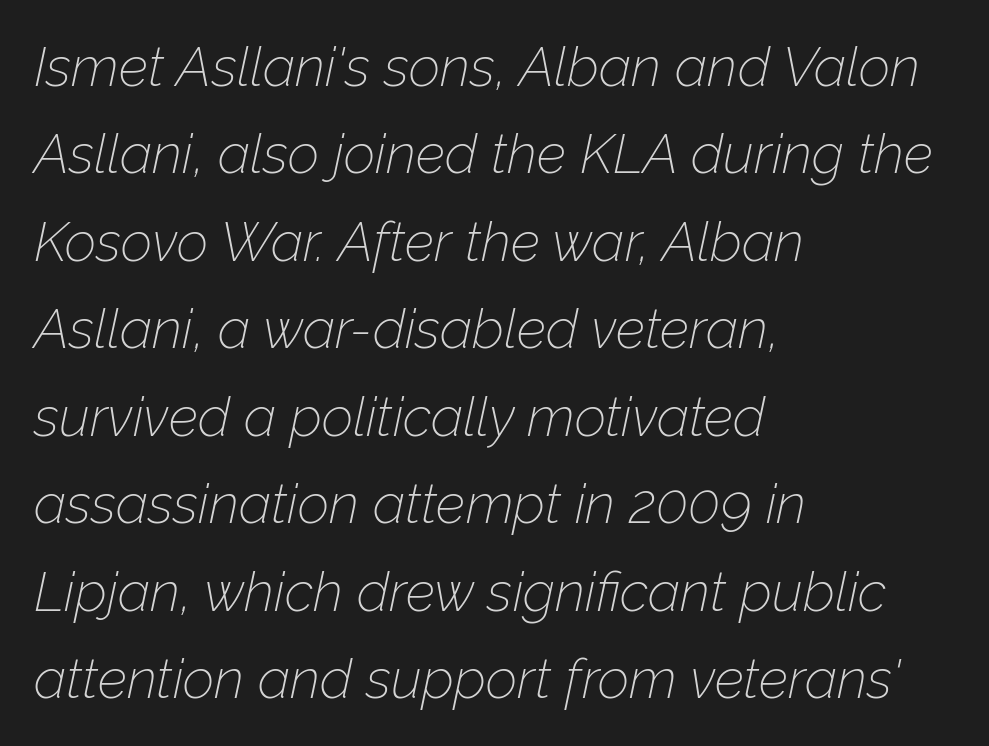
The image shows 55 px thin type, italic (leaning right); set left-aligned, normal line spacing (1.59x), normal letter spacing, not underlined; low stroke contrast and a medium x-height.
